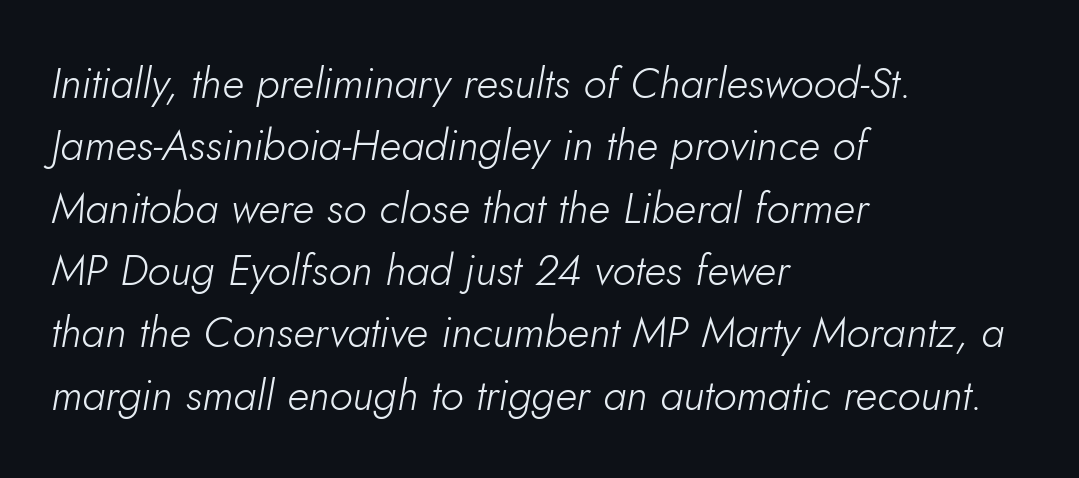
{"italic": "yes", "lean": "right", "slant_degrees": 10, "bold": "no", "weight": "light", "width": "normal", "stroke_contrast": "low", "x_height": "small", "monospaced": "no", "underline": "no", "align": "left", "line_spacing": "normal", "line_spacing_ratio": 1.45, "letter_spacing": "normal", "letter_spacing_em": 0.0, "glyph_px": 43}
